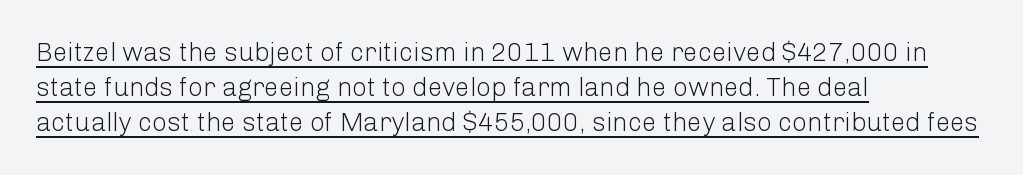
Q: Is the text bold? A: No.
Q: Is the text italic (slanted)? A: No, it is upright.
Q: Is the text underlined? A: Yes.
Q: How is the paragraph aligned? A: Left-aligned.
Q: Is the spacing between letters normal or unusually wide? A: Normal.
Q: Is the spacing between lines tight, normal or loose? A: Normal.
